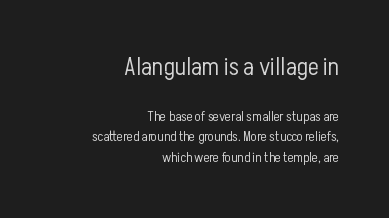
Q: Is the text bold? A: No.
Q: Is the text italic (slanted)? A: No, it is upright.
Q: Is the text underlined? A: No.
Q: How is the paragraph aligned? A: Right-aligned.
Q: Is the spacing between letters normal or unusually wide? A: Normal.
Q: Is the spacing between lines tight, normal or loose? A: Normal.
Q: Which block of text is set in a larger size, the first (top) or the second (bottom)? A: The first (top) one.
